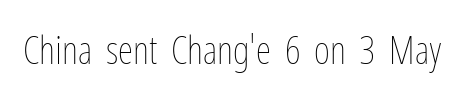
Q: Is the text bold? A: No.
Q: Is the text italic (slanted)? A: No, it is upright.
Q: Is the text underlined? A: No.
Q: Is the spacing between letters normal or unusually wide? A: Normal.
Q: Width (condensed, normal, or wide)? A: Condensed.
Q: Stroke contrast? A: Low.
Q: x-height? A: Medium.
Q: Monospaced? A: No.
